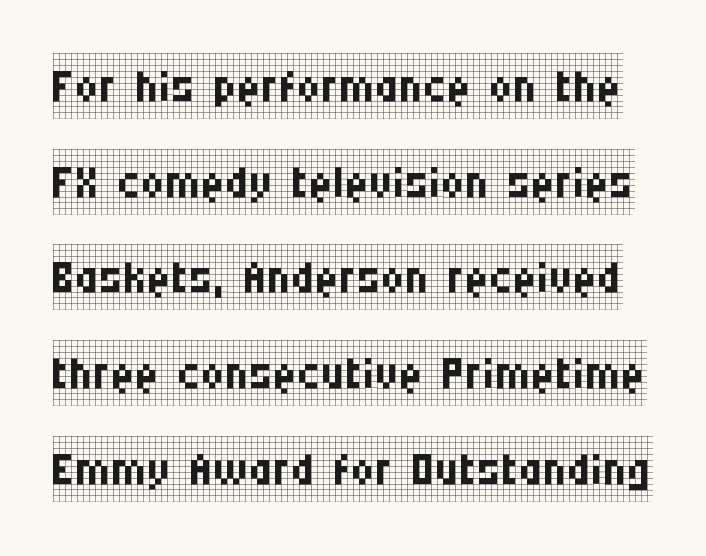
Q: Is the text bold? A: No.
Q: Is the text italic (slanted)? A: No, it is upright.
Q: Is the typeface a serif or a sans-serif typeface? A: Serif.
Q: Is the text underlined? A: No.
Q: Is the spacing between letters normal or unusually wide? A: Normal.
Q: Is the spacing between lines tight, normal or loose? A: Normal.
Q: Width (condensed, normal, or wide)? A: Condensed.
Q: Stroke contrast? A: Low.
Q: x-height? A: Large.
Q: Monospaced? A: No.
